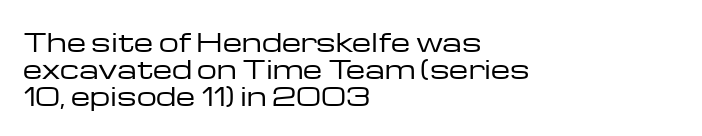
No chunkiness to these letters — they're not bold. This sample trades vertical openness for compactness between lines. Anything drawn beneath the words? Only blank space. The gaps between neighbouring characters are ordinary and unremarkable.
